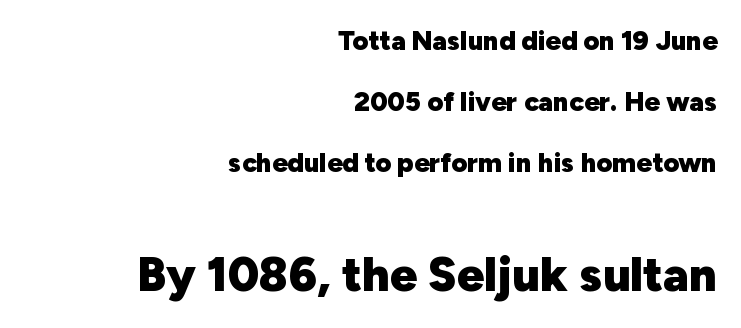
The image shows 48 px heavy sans-serif type, upright; set right-aligned, loose line spacing (2.26x), normal letter spacing, not underlined; the second (bottom) block is 1.78x larger; low stroke contrast and a medium x-height.
